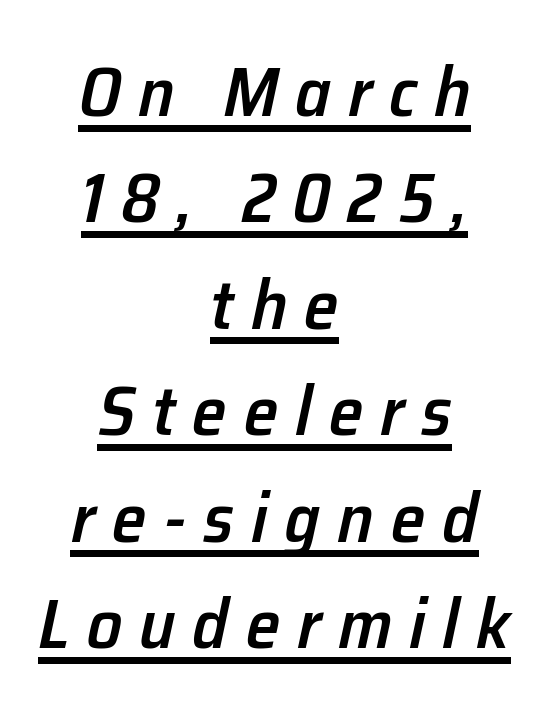
{"italic": "yes", "lean": "right", "slant_degrees": 12, "bold": "semi", "weight": "semibold", "width": "normal", "stroke_contrast": "low", "x_height": "medium", "monospaced": "no", "underline": "yes", "align": "center", "line_spacing": "normal", "line_spacing_ratio": 1.52, "letter_spacing": "wide", "letter_spacing_em": 0.24, "glyph_px": 70}
